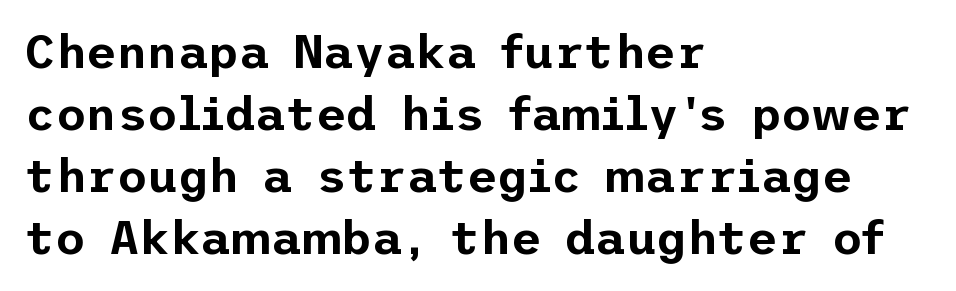
The image shows 47 px sans-serif type, upright; set left-aligned, normal line spacing (1.32x), normal letter spacing, not underlined; low stroke contrast and a medium x-height.
